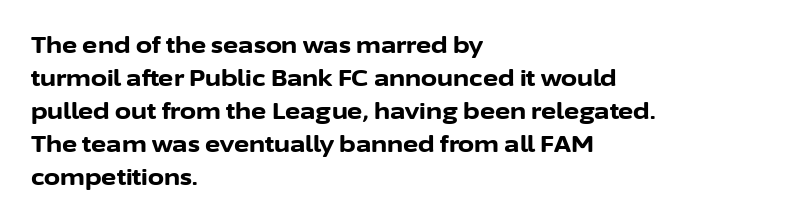
Q: Is the text bold? A: Yes.
Q: Is the text italic (slanted)? A: No, it is upright.
Q: Is the text underlined? A: No.
Q: How is the paragraph aligned? A: Left-aligned.
Q: Is the spacing between letters normal or unusually wide? A: Normal.
Q: Is the spacing between lines tight, normal or loose? A: Normal.
